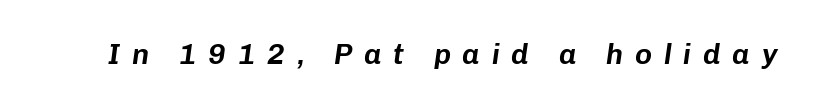
The image shows 29 px text type, italic (leaning right); set unusually wide letter spacing (+0.4 em), not underlined; low stroke contrast and a medium x-height.
